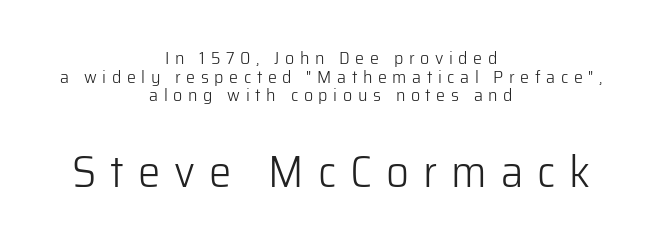
The typesetter chose a symmetrical, centered arrangement here. Examine the stroke ends and you'll find no serifs. Observe the wide spacing: letters keep a clear distance from each other. Interline gaps are noticeably narrow in this sample. Style check: upright.
